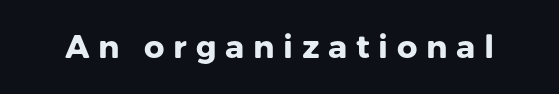
These lines are rendered in a variable-pitch font. Every stem runs plumb, perpendicular to the baseline. Look at the tracking — it's clearly loosened, letters drifting apart. You can tell from the bare stems that sans-serif type was used. The strokes are fattened all the way to bold.
